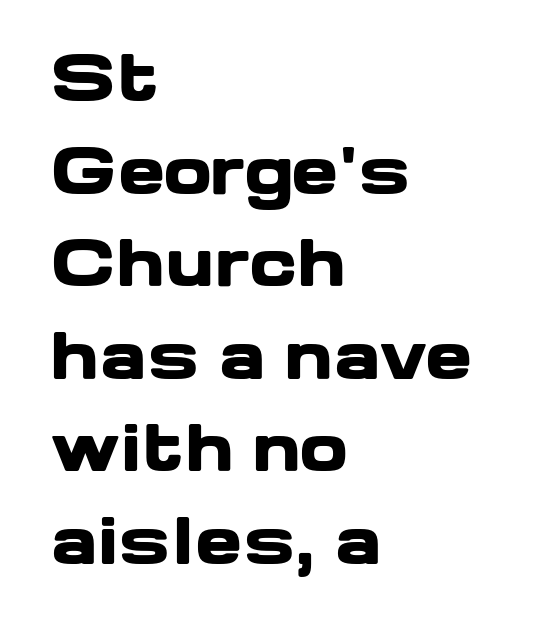
Q: Is the text bold? A: Yes.
Q: Is the text italic (slanted)? A: No, it is upright.
Q: Is the typeface a serif or a sans-serif typeface? A: Sans-serif.
Q: Is the text underlined? A: No.
Q: How is the paragraph aligned? A: Left-aligned.
Q: Is the spacing between letters normal or unusually wide? A: Normal.
Q: Is the spacing between lines tight, normal or loose? A: Normal.
Q: Width (condensed, normal, or wide)? A: Wide.
Q: Stroke contrast? A: Low.
Q: x-height? A: Medium.
Q: Monospaced? A: No.
